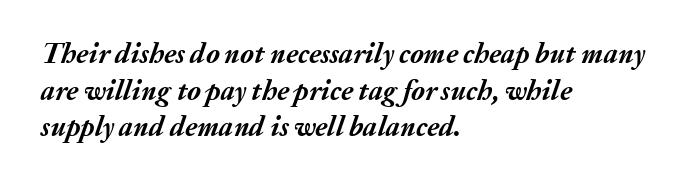
The image shows 28 px semibold type, italic (leaning right); set left-aligned, normal line spacing (1.31x), normal letter spacing, not underlined; medium stroke contrast and a medium x-height.
